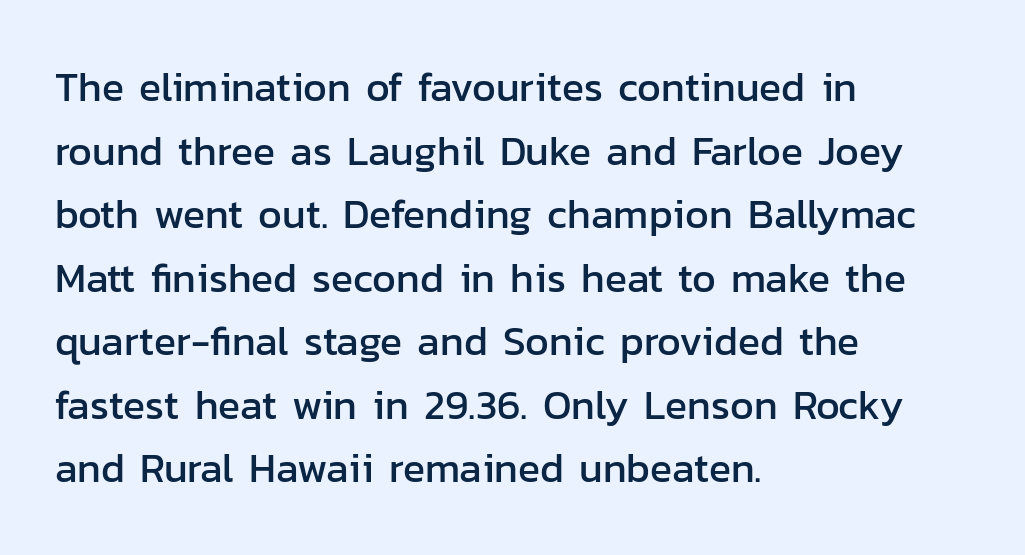
{"serif": "no", "italic": "no", "width": "normal", "stroke_contrast": "low", "x_height": "medium", "monospaced": "no", "underline": "no", "align": "left", "line_spacing": "normal", "line_spacing_ratio": 1.55, "letter_spacing": "normal", "letter_spacing_em": 0.0, "glyph_px": 41}
